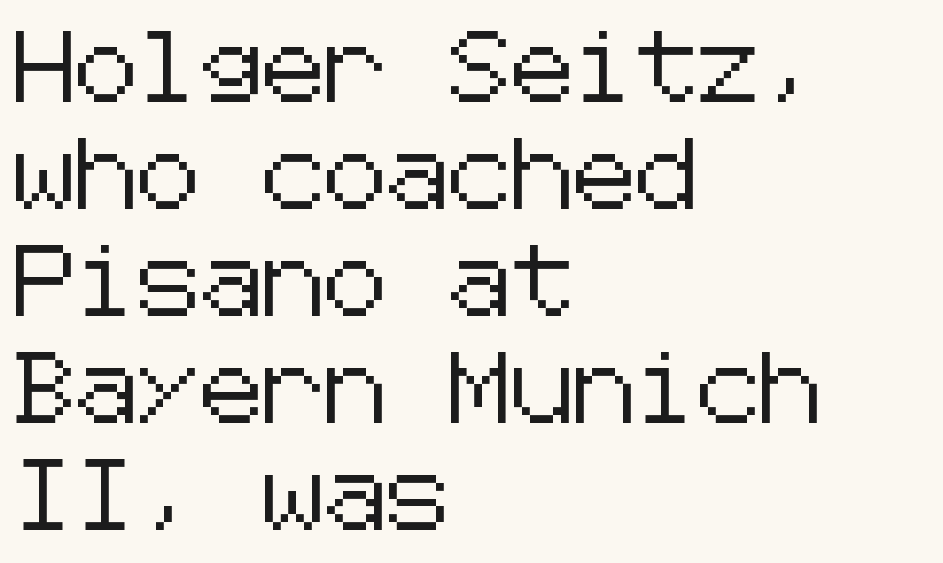
Q: Is the text italic (slanted)? A: No, it is upright.
Q: Is the typeface a serif or a sans-serif typeface? A: Sans-serif.
Q: Is the text underlined? A: No.
Q: How is the paragraph aligned? A: Left-aligned.
Q: Is the spacing between letters normal or unusually wide? A: Normal.
Q: Is the spacing between lines tight, normal or loose? A: Normal.
Q: Width (condensed, normal, or wide)? A: Normal.
Q: Stroke contrast? A: Low.
Q: x-height? A: Medium.
